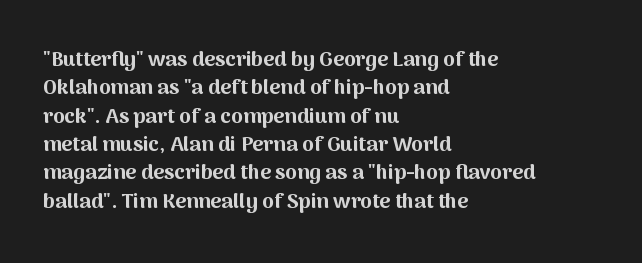
Q: Is the text bold? A: Yes.
Q: Is the text italic (slanted)? A: No, it is upright.
Q: Is the text underlined? A: No.
Q: How is the paragraph aligned? A: Left-aligned.
Q: Is the spacing between letters normal or unusually wide? A: Normal.
Q: Is the spacing between lines tight, normal or loose? A: Normal.
